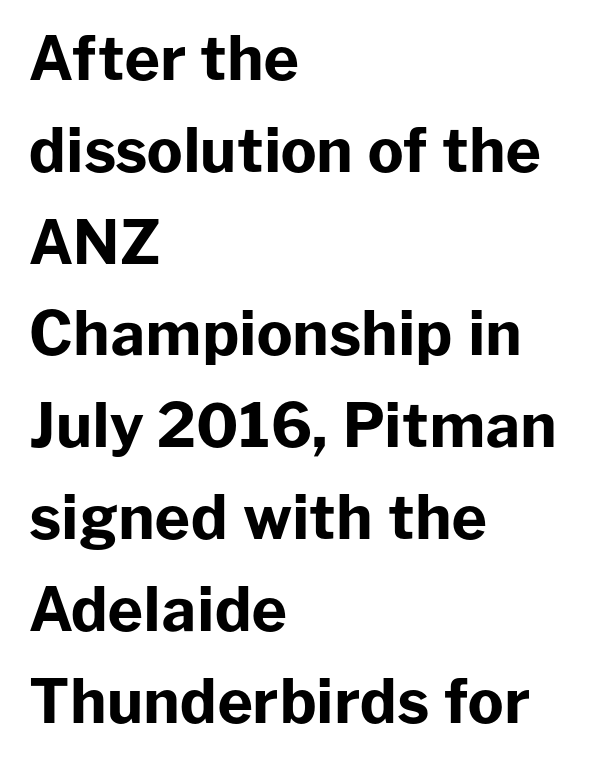
Nobody drew a line under any word here. Heft: maximum for text — a bold. Characters remain perfectly vertical along every line. Rows of type keep a routine distance in the vertical direction. The typeface chosen for these lines omits serifs.
